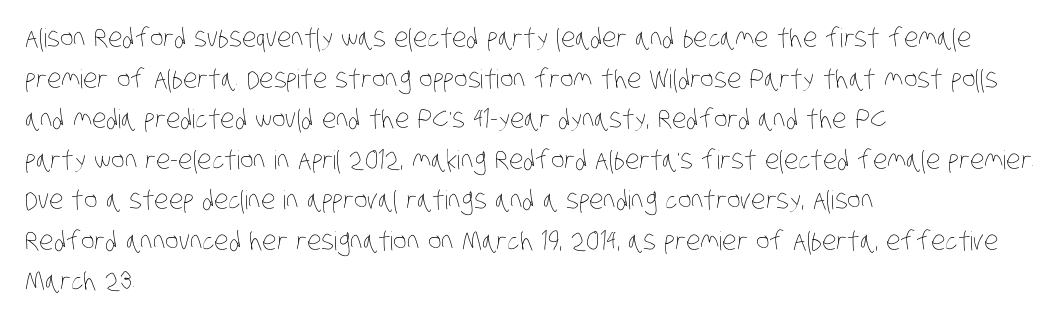
The image shows 26 px text type; set left-aligned, normal line spacing (1.56x), normal letter spacing, not underlined.
